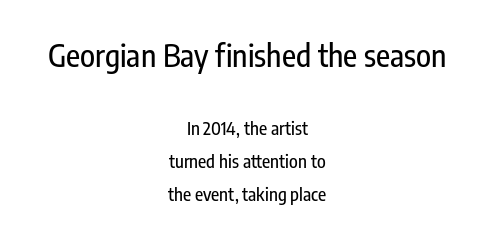
{"serif": "no", "italic": "no", "width": "condensed", "stroke_contrast": "low", "x_height": "medium", "monospaced": "no", "underline": "no", "align": "center", "line_spacing_ratio": 1.82, "letter_spacing": "normal", "letter_spacing_em": 0.0, "larger_block": "first", "size_ratio": 1.72, "glyph_px": 31}
